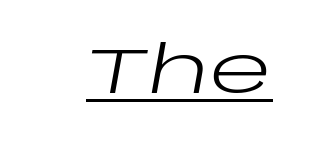
Q: Is the text bold? A: No.
Q: Is the text italic (slanted)? A: Yes, it leans right by about 10 degrees.
Q: Is the text underlined? A: Yes.
Q: Is the spacing between letters normal or unusually wide? A: Normal.
Q: Width (condensed, normal, or wide)? A: Wide.
Q: Stroke contrast? A: Low.
Q: x-height? A: Large.
Q: Monospaced? A: No.
